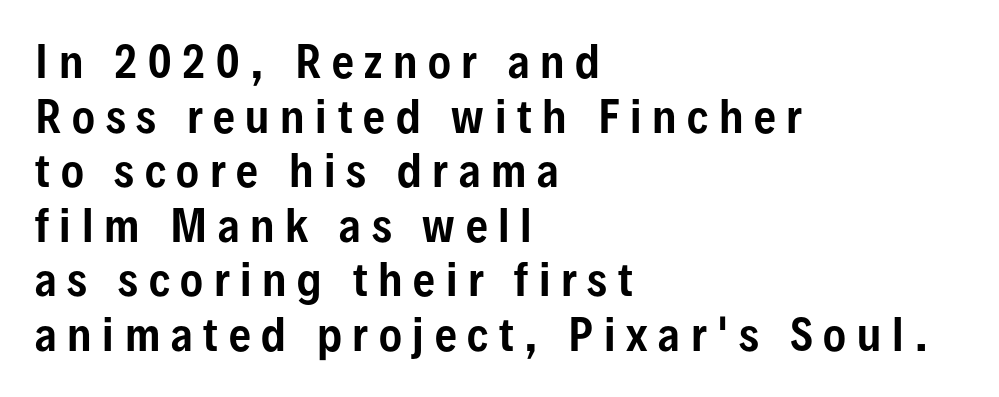
{"serif": "no", "italic": "no", "width": "condensed", "stroke_contrast": "low", "x_height": "medium", "monospaced": "no", "underline": "no", "align": "left", "line_spacing": "normal", "line_spacing_ratio": 1.27, "letter_spacing": "wide", "letter_spacing_em": 0.25, "glyph_px": 43}
